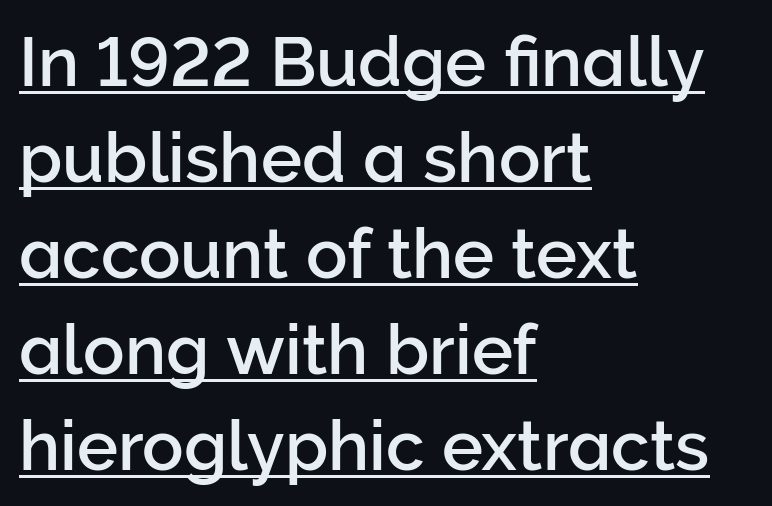
Q: Is the text italic (slanted)? A: No, it is upright.
Q: Is the typeface a serif or a sans-serif typeface? A: Sans-serif.
Q: Is the text underlined? A: Yes.
Q: How is the paragraph aligned? A: Left-aligned.
Q: Is the spacing between letters normal or unusually wide? A: Normal.
Q: Is the spacing between lines tight, normal or loose? A: Normal.
Q: Width (condensed, normal, or wide)? A: Normal.
Q: Stroke contrast? A: Low.
Q: x-height? A: Medium.
Q: Monospaced? A: No.
